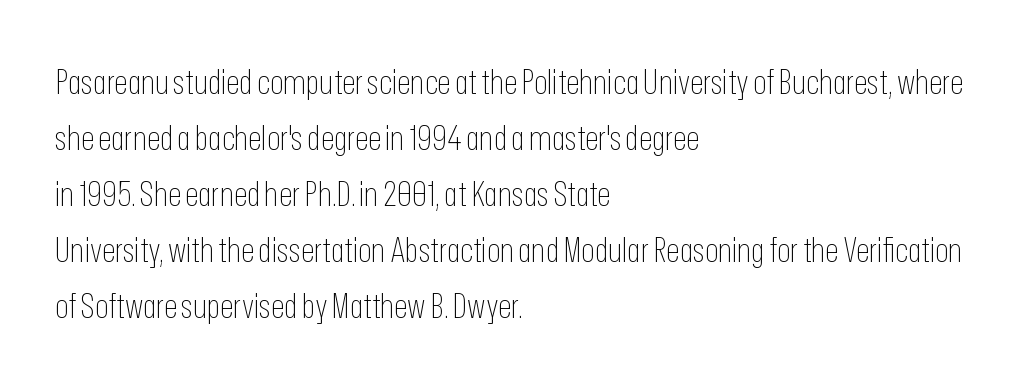
{"serif": "no", "italic": "no", "bold": "no", "weight": "thin", "width": "condensed", "stroke_contrast": "low", "x_height": "medium", "monospaced": "no", "underline": "no", "align": "left", "line_spacing": "normal", "line_spacing_ratio": 1.6, "letter_spacing": "normal", "letter_spacing_em": 0.0, "glyph_px": 35}
